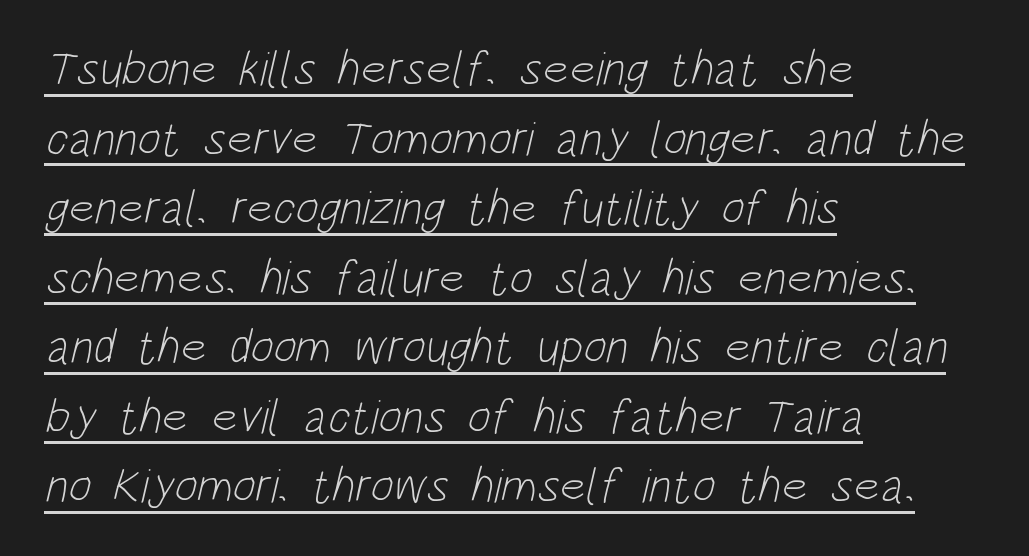
The rag falls on the right side of this text block. Heft: none added — not bold. Underline: present. These lines keep a tight, regular rhythm from letter to letter.
